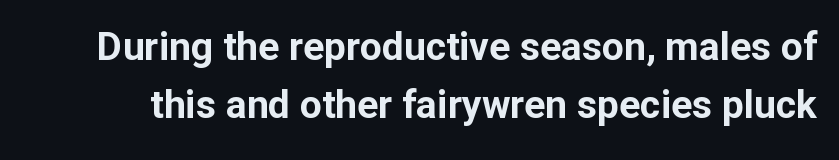
Q: Is the text bold? A: Yes.
Q: Is the text italic (slanted)? A: No, it is upright.
Q: Is the typeface a serif or a sans-serif typeface? A: Sans-serif.
Q: Is the text underlined? A: No.
Q: Is the spacing between letters normal or unusually wide? A: Normal.
Q: Is the spacing between lines tight, normal or loose? A: Normal.
Q: Width (condensed, normal, or wide)? A: Normal.
Q: Stroke contrast? A: Low.
Q: x-height? A: Medium.
Q: Monospaced? A: No.
